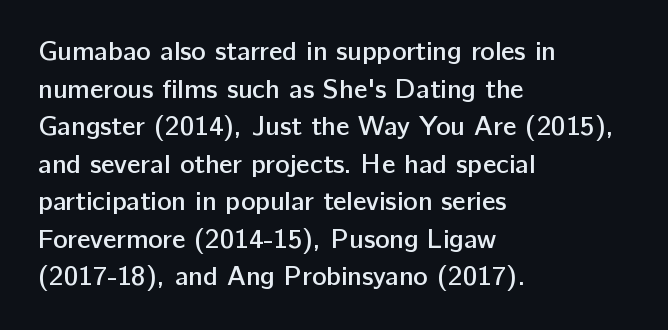
Q: Is the text bold? A: Semi-bold.
Q: Is the text italic (slanted)? A: No, it is upright.
Q: Is the text underlined? A: No.
Q: How is the paragraph aligned? A: Left-aligned.
Q: Is the spacing between letters normal or unusually wide? A: Normal.
Q: Is the spacing between lines tight, normal or loose? A: Normal.
